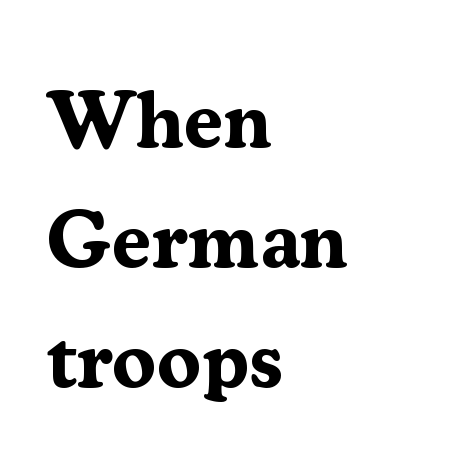
The image shows 80 px bold serif type, upright; set left-aligned, normal line spacing (1.5x), normal letter spacing, not underlined; medium stroke contrast and a medium x-height.
